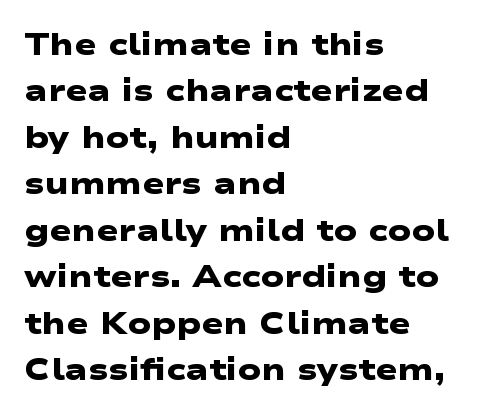
Letter spacing: default. Its strokes are broad and dark, the hallmark of bold type. The passage shown is typed in a proportional face where columns would drift. Notice how the passage keeps a crisp vertical edge on the left only. Check the space under the baseline: it is left empty.
